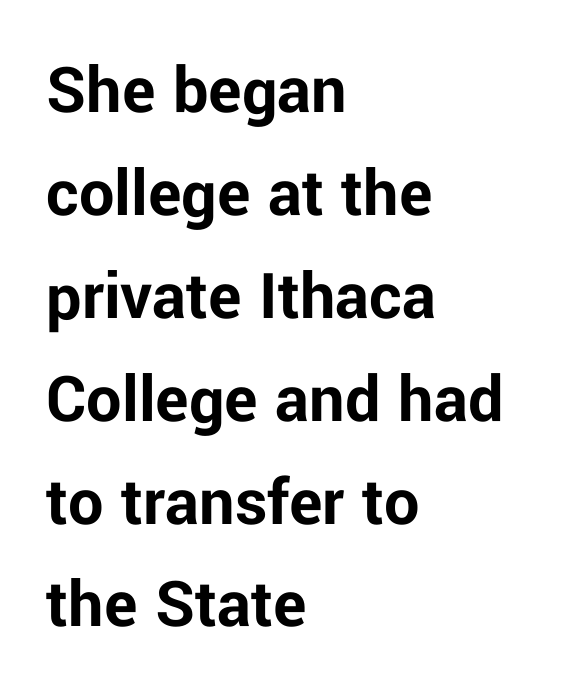
Is this a fixed-width face? No — the glyphs have proportional, varying widths. Nothing sits at the stroke ends, so this counts as sans-serif. Short and long lines alike share a common starting point at left. Descenders are the only things crossing below the line. Compared with an ordinary text face, these strokes are far heavier — a full bold.
